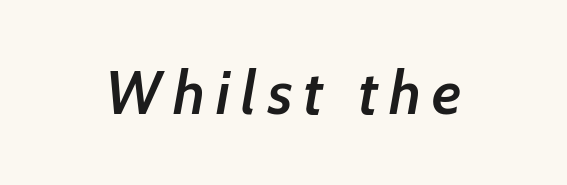
The image shows 61 px semibold type, italic (leaning right); set not underlined; low stroke contrast and a medium x-height.
